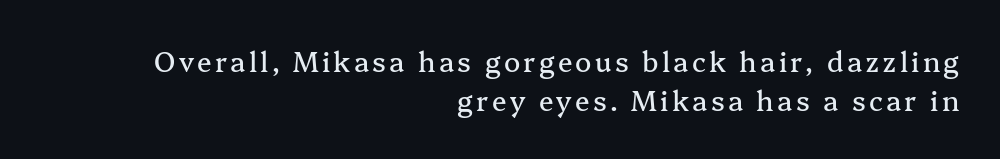
The image shows 27 px text type, upright; set right-aligned, normal line spacing (1.43x), not underlined.
